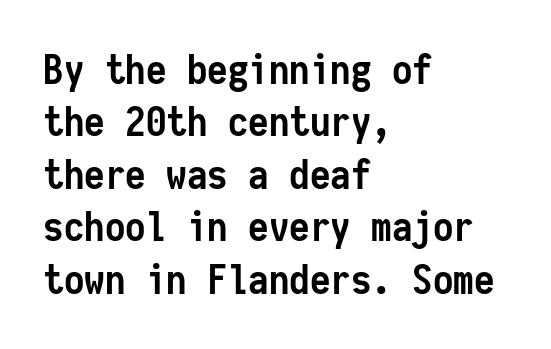
{"serif": "no", "italic": "no", "bold": "yes", "weight": "semibold", "width": "condensed", "stroke_contrast": "low", "x_height": "medium", "monospaced": "yes", "underline": "no", "align": "left", "line_spacing": "normal", "line_spacing_ratio": 1.28, "letter_spacing": "normal", "letter_spacing_em": 0.0, "glyph_px": 41}
